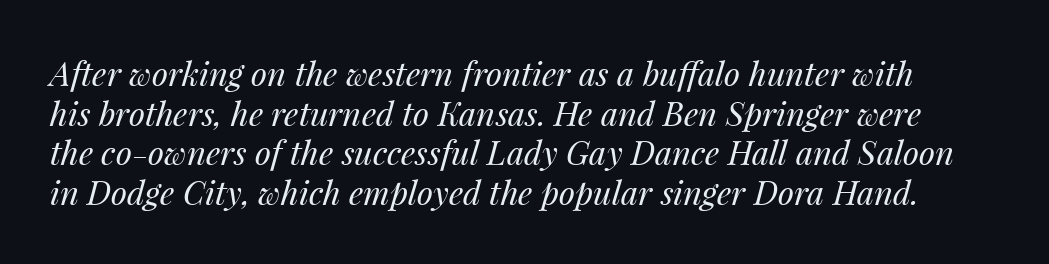
Think of a printed novel: that variable character pitch is what you see here. Style check: oblique. No extra tracking has been applied to these lines. Honestly, there is no underline to notice here at all.
